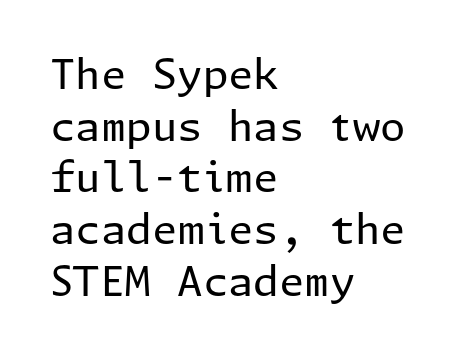
Q: Is the text bold? A: No.
Q: Is the text italic (slanted)? A: No, it is upright.
Q: Is the typeface a serif or a sans-serif typeface? A: Sans-serif.
Q: Is the text underlined? A: No.
Q: How is the paragraph aligned? A: Left-aligned.
Q: Is the spacing between letters normal or unusually wide? A: Normal.
Q: Is the spacing between lines tight, normal or loose? A: Normal.
Q: Width (condensed, normal, or wide)? A: Normal.
Q: Stroke contrast? A: Low.
Q: x-height? A: Medium.
